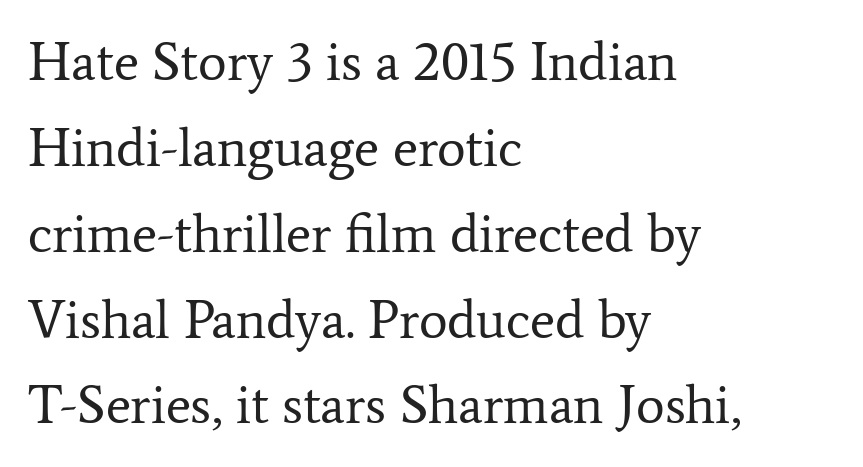
These glyphs show unthickened strokes, regular width or finer. A clean baseline with only descenders dipping below it. Designer's note — italics off, roman on. The letterforms sit shoulder to shoulder at normal distance. Which margin do the lines hug? The left one — the right edge is uneven.
